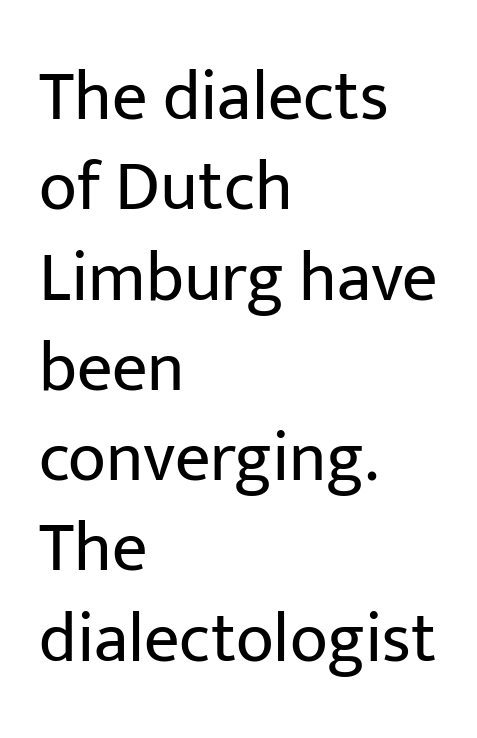
The image shows 70 px regular-weight sans-serif type, upright; set left-aligned, normal line spacing (1.29x), normal letter spacing, not underlined; low stroke contrast and a medium x-height.
